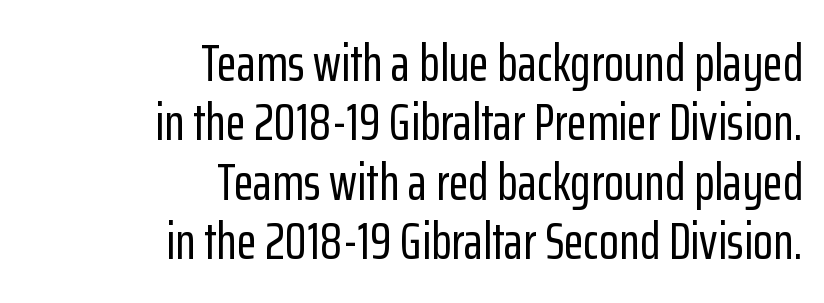
{"serif": "no", "italic": "no", "width": "condensed", "stroke_contrast": "low", "x_height": "medium", "monospaced": "no", "underline": "no", "align": "right", "line_spacing": "tight", "line_spacing_ratio": 1.14, "letter_spacing": "normal", "letter_spacing_em": 0.0, "glyph_px": 52}
